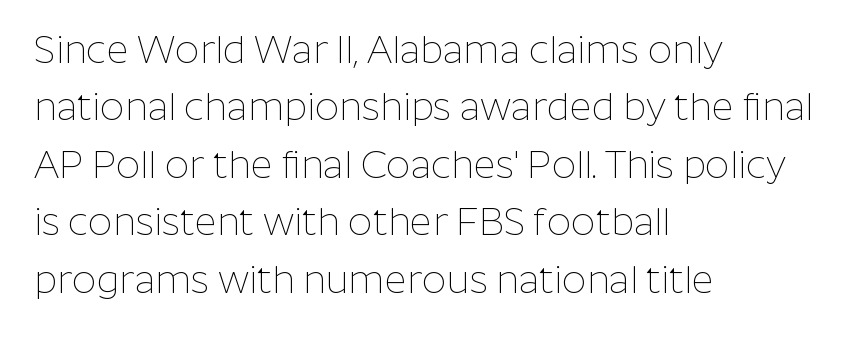
{"serif": "no", "italic": "no", "bold": "no", "weight": "thin", "width": "normal", "stroke_contrast": "low", "x_height": "medium", "monospaced": "no", "underline": "no", "align": "left", "line_spacing": "normal", "line_spacing_ratio": 1.51, "letter_spacing": "normal", "letter_spacing_em": 0.0, "glyph_px": 38}
